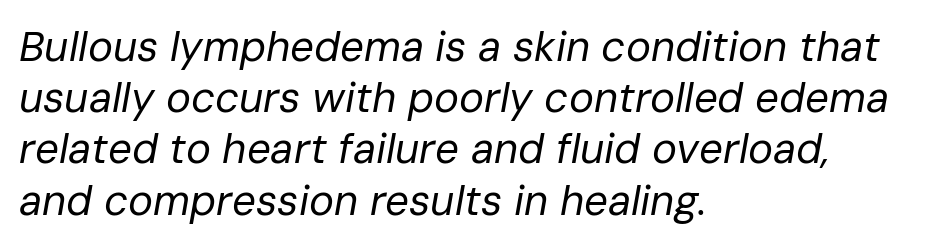
The space directly below the letters is spotless. This sample has the flowing, uneven cadence of proportional lettering. The paragraph has a hard left edge and a soft right edge. This rendering leaves character spacing at its baseline value.
